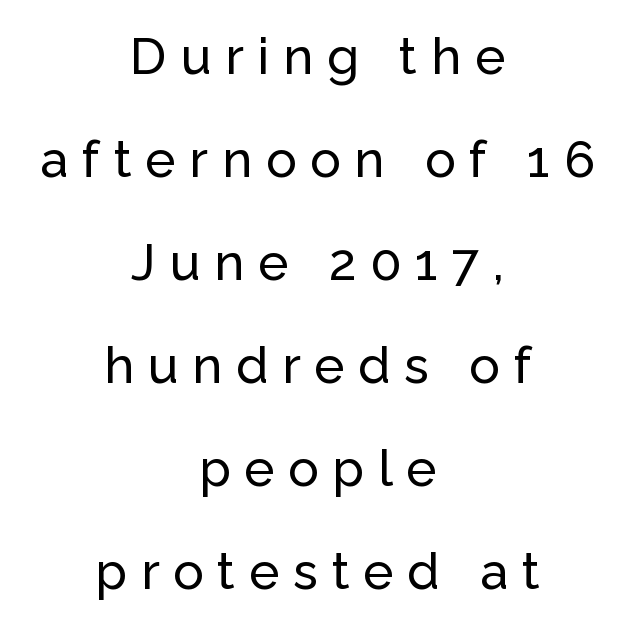
Nope, not italic — everything's standing straight. These lines are rendered in a variable-pitch font. Which margin do the lines hug? Neither — every line sits in the middle. Plain, unruled lines of type. Is the letter spacing exaggerated? Yes — the characters are pushed far apart.
